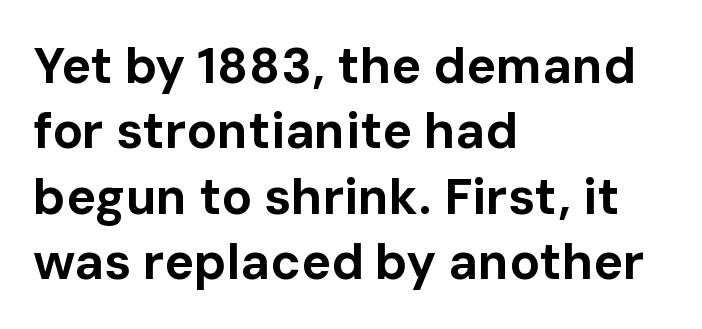
The image shows 50 px bold sans-serif type, upright; set left-aligned, normal line spacing (1.31x), normal letter spacing, not underlined; low stroke contrast and a medium x-height.
